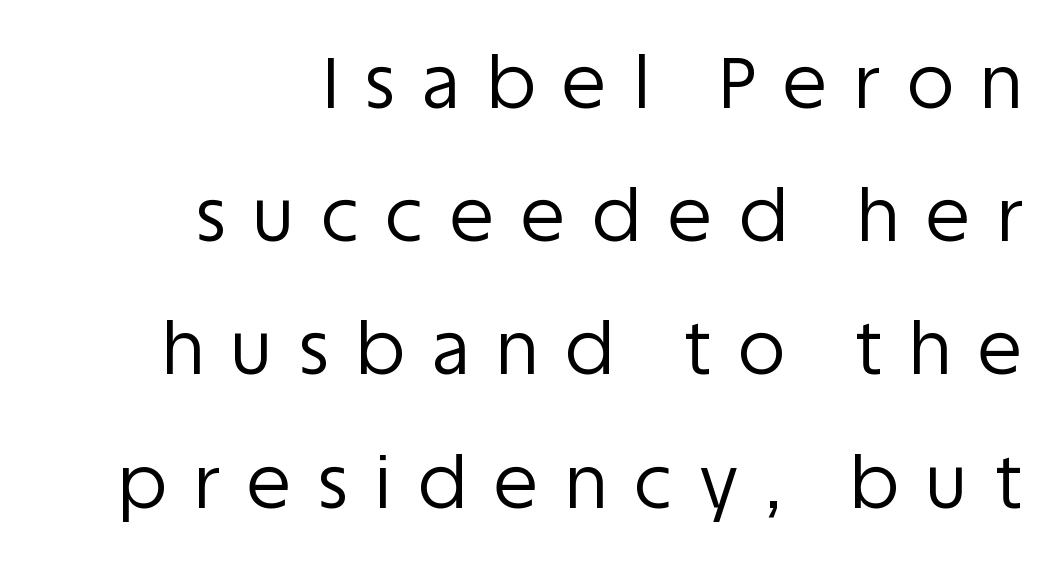
{"serif": "no", "italic": "no", "bold": "no", "weight": "regular", "width": "normal", "stroke_contrast": "low", "x_height": "large", "monospaced": "no", "underline": "no", "align": "right", "line_spacing_ratio": 1.85, "letter_spacing": "wide", "letter_spacing_em": 0.38, "glyph_px": 72}
